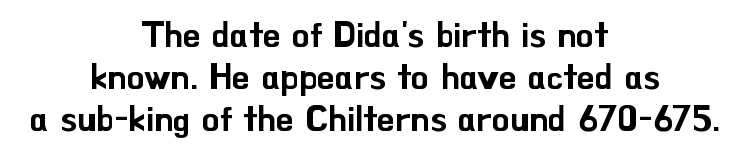
{"serif": "no", "italic": "no", "width": "normal", "stroke_contrast": "low", "x_height": "small", "monospaced": "no", "underline": "no", "align": "center", "line_spacing_ratio": 1.2, "letter_spacing": "normal", "letter_spacing_em": 0.0, "glyph_px": 35}
